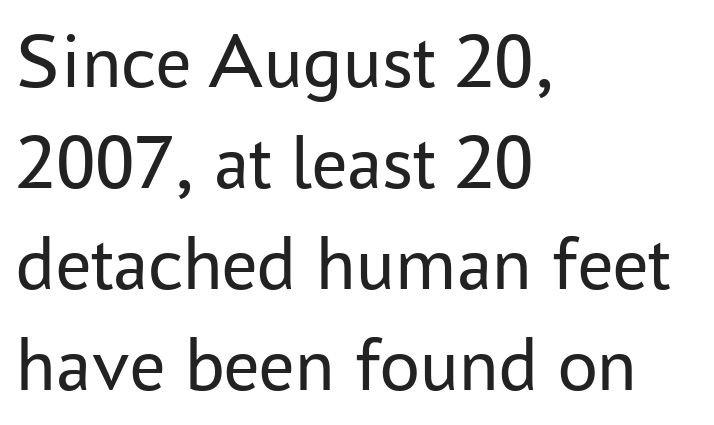
Q: Is the text bold? A: No.
Q: Is the text italic (slanted)? A: No, it is upright.
Q: Is the typeface a serif or a sans-serif typeface? A: Sans-serif.
Q: Is the text underlined? A: No.
Q: How is the paragraph aligned? A: Left-aligned.
Q: Is the spacing between letters normal or unusually wide? A: Normal.
Q: Is the spacing between lines tight, normal or loose? A: Normal.
Q: Width (condensed, normal, or wide)? A: Normal.
Q: Stroke contrast? A: Low.
Q: x-height? A: Medium.
Q: Monospaced? A: No.
